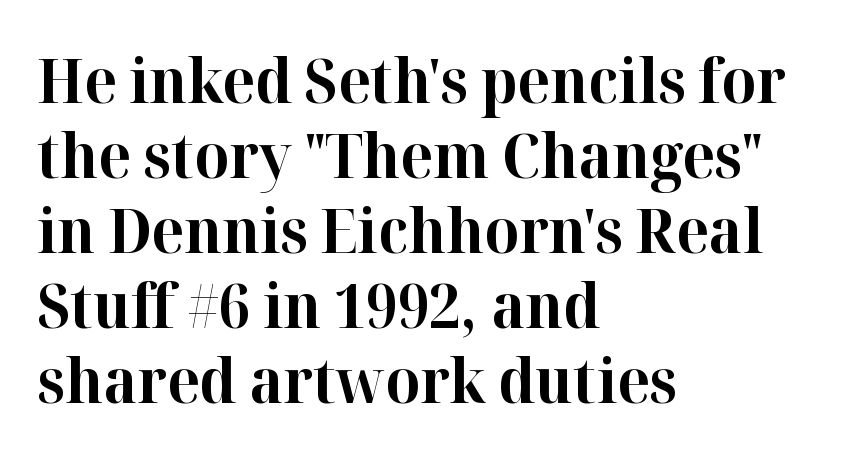
Q: Is the text bold? A: Yes.
Q: Is the text italic (slanted)? A: No, it is upright.
Q: Is the typeface a serif or a sans-serif typeface? A: Serif.
Q: Is the text underlined? A: No.
Q: How is the paragraph aligned? A: Left-aligned.
Q: Is the spacing between letters normal or unusually wide? A: Normal.
Q: Width (condensed, normal, or wide)? A: Normal.
Q: Stroke contrast? A: High.
Q: x-height? A: Medium.
Q: Monospaced? A: No.
